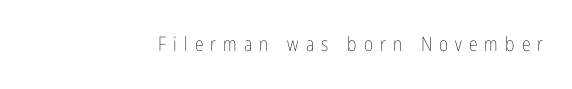
Characters follow at a spacing far wider than the type designer built in. Style check: upright. Heaviness? Minimal to ordinary, like unemphasized prose. Glance below the letters and you will spot only blank space. The ragged edge is on the left, which tells us the setting is flush right.
